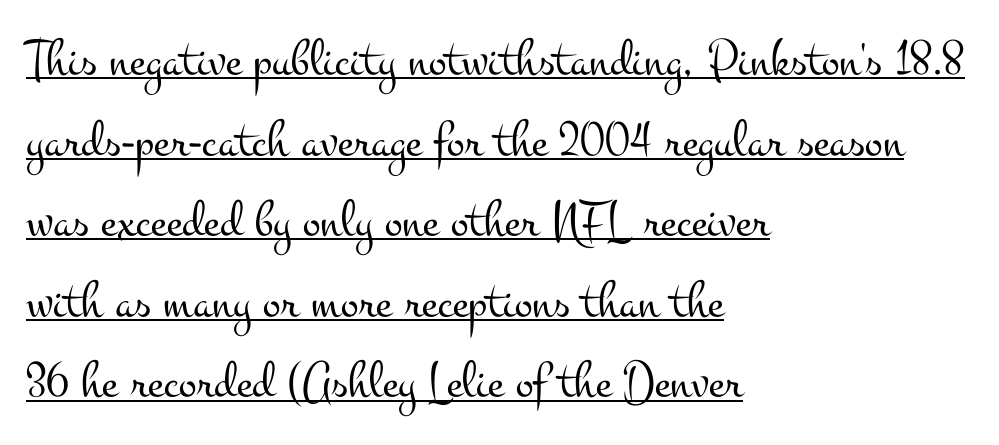
Q: Is the text bold? A: No.
Q: Is the text italic (slanted)? A: Yes.
Q: Is the typeface a serif or a sans-serif typeface? A: Serif.
Q: Is the text underlined? A: Yes.
Q: How is the paragraph aligned? A: Left-aligned.
Q: Is the spacing between letters normal or unusually wide? A: Normal.
Q: Is the spacing between lines tight, normal or loose? A: Normal.
Q: Width (condensed, normal, or wide)? A: Wide.
Q: Stroke contrast? A: Medium.
Q: x-height? A: Small.
Q: Monospaced? A: No.
